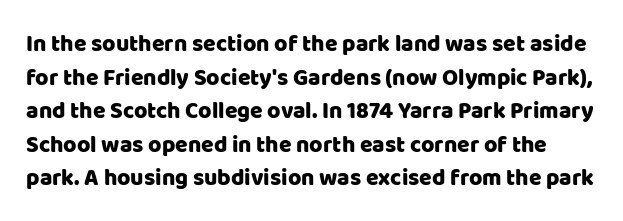
{"italic": "no", "underline": "no", "line_spacing": "normal", "line_spacing_ratio": 1.46, "letter_spacing": "normal", "letter_spacing_em": 0.0, "glyph_px": 23}
